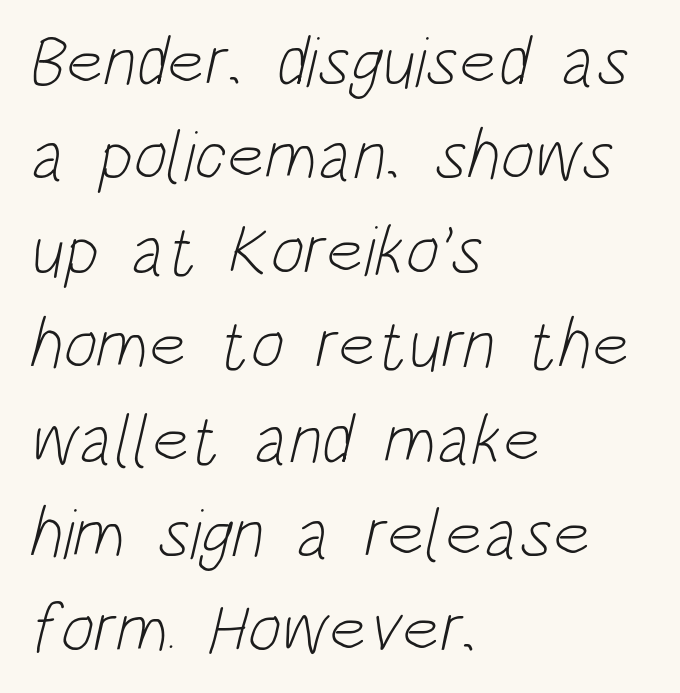
{"serif": "no", "bold": "no", "weight": "light", "width": "condensed", "stroke_contrast": "low", "x_height": "large", "monospaced": "no", "underline": "no", "align": "left", "line_spacing": "normal", "line_spacing_ratio": 1.33, "letter_spacing": "normal", "letter_spacing_em": 0.0, "glyph_px": 71}
